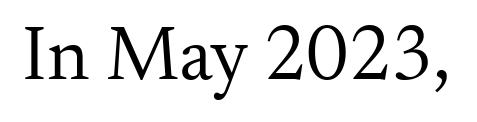
{"serif": "yes", "italic": "no", "bold": "no", "weight": "regular", "width": "normal", "stroke_contrast": "medium", "x_height": "small", "monospaced": "no", "underline": "no", "letter_spacing": "normal", "letter_spacing_em": 0.0, "glyph_px": 77}
